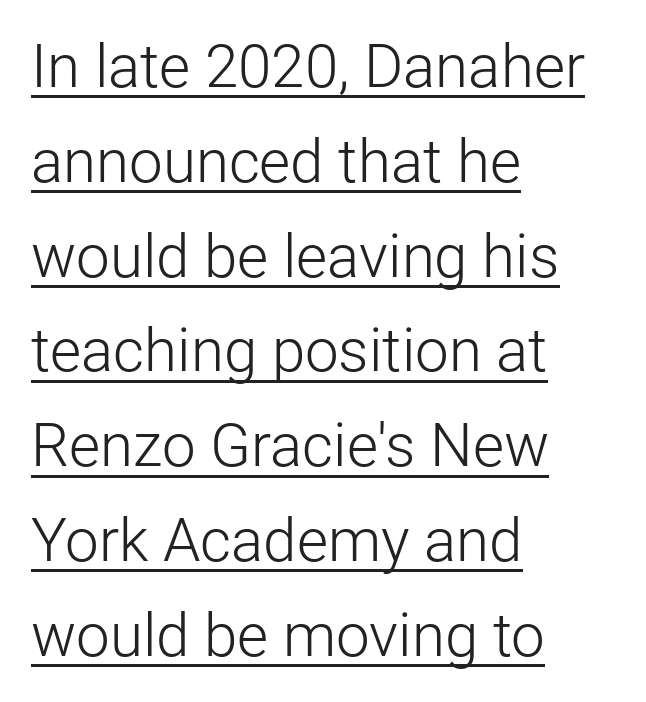
The image shows 60 px light sans-serif type, upright; set left-aligned, normal line spacing (1.58x), normal letter spacing, underlined; low stroke contrast and a medium x-height.
